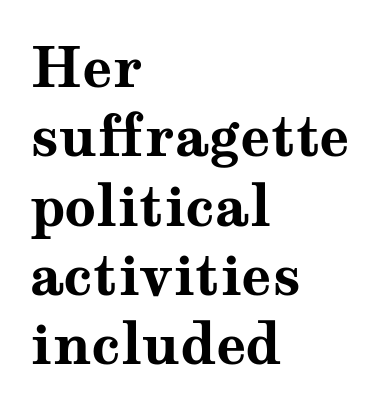
The image shows 55 px bold, wide serif type, upright; set left-aligned, normal line spacing (1.26x), normal letter spacing, not underlined; medium stroke contrast and a medium x-height.
